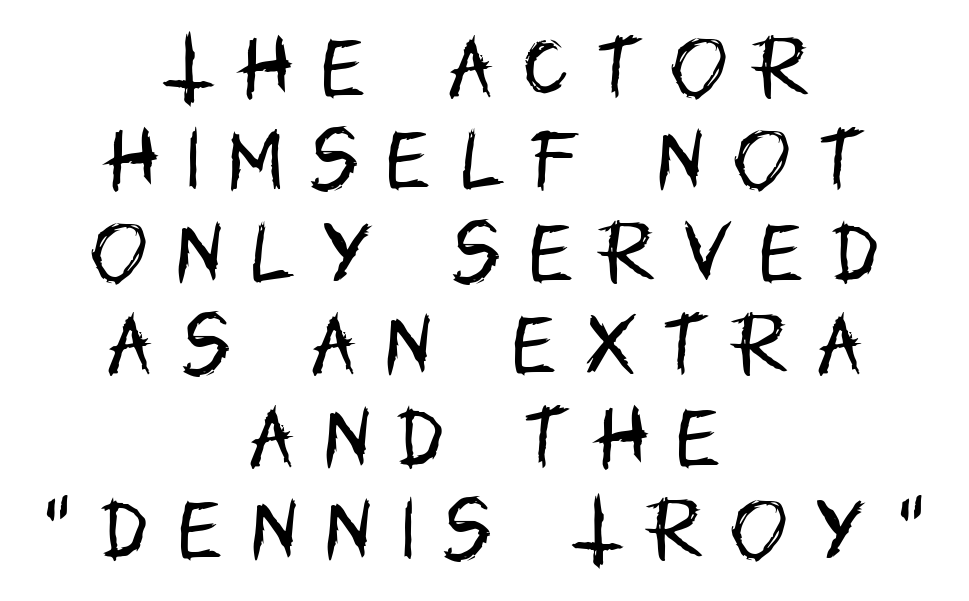
Q: Is the text bold? A: No.
Q: Is the text italic (slanted)? A: No, it is upright.
Q: Is the typeface a serif or a sans-serif typeface? A: Sans-serif.
Q: Is the text underlined? A: No.
Q: How is the paragraph aligned? A: Centered.
Q: Is the spacing between letters normal or unusually wide? A: Unusually wide.
Q: Is the spacing between lines tight, normal or loose? A: Normal.
Q: Width (condensed, normal, or wide)? A: Condensed.
Q: Stroke contrast? A: Low.
Q: x-height? A: Large.
Q: Monospaced? A: No.
